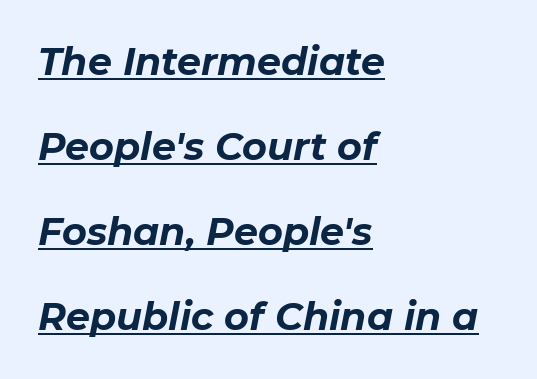
The paragraph shown leans on its left margin. Check the space under the baseline: a stroke is drawn there. The vertical gap from one line to the next is large. A dark, heavy texture on the line: the type is bold. No extra tracking has been applied to these lines.
